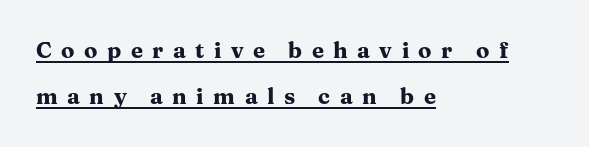
The horizontal fit of the characters is loose and conspicuously gappy. These lines stack with their left ends in a neat column. I'd describe the lettering as bold — thick and assertive. Every stem runs plumb, perpendicular to the baseline. Loosely led — the rows are spread out. Is there an underline? Yes — a line sits under the letters.
